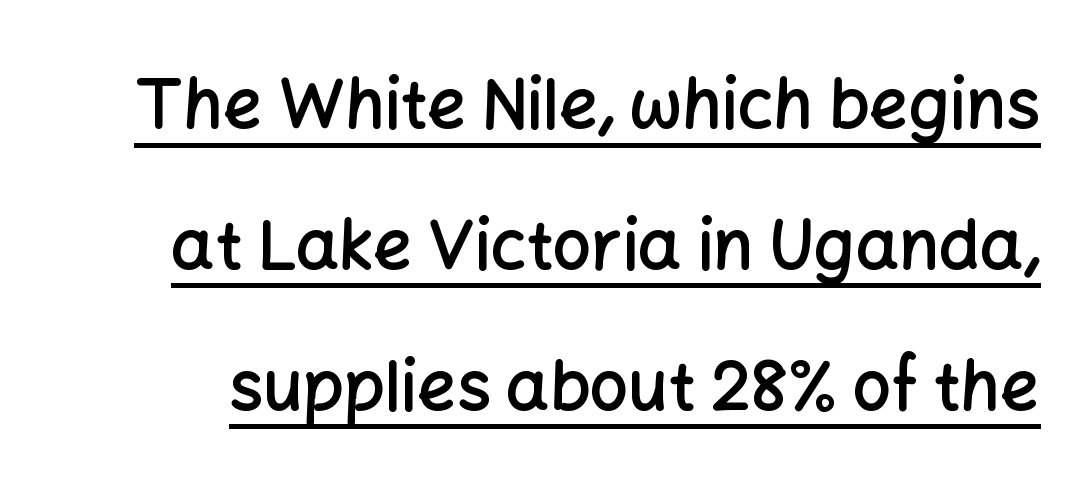
Q: Is the text bold? A: Semi-bold.
Q: Is the text italic (slanted)? A: No, it is upright.
Q: Is the typeface a serif or a sans-serif typeface? A: Sans-serif.
Q: Is the text underlined? A: Yes.
Q: Is the spacing between letters normal or unusually wide? A: Normal.
Q: Is the spacing between lines tight, normal or loose? A: Loose.
Q: Width (condensed, normal, or wide)? A: Normal.
Q: Stroke contrast? A: Low.
Q: x-height? A: Medium.
Q: Monospaced? A: No.
